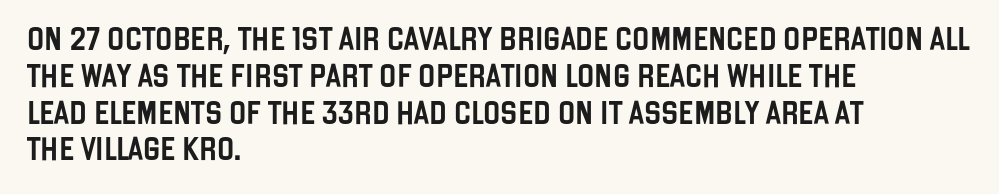
Every character sits straight up, as roman type does. Where is the straight margin? On the left. The rendering uses a moderate line-height, typical for paragraphs. Just letters on the line, the space beneath them empty. Compared with typical body copy, the letter spacing here is the same.
